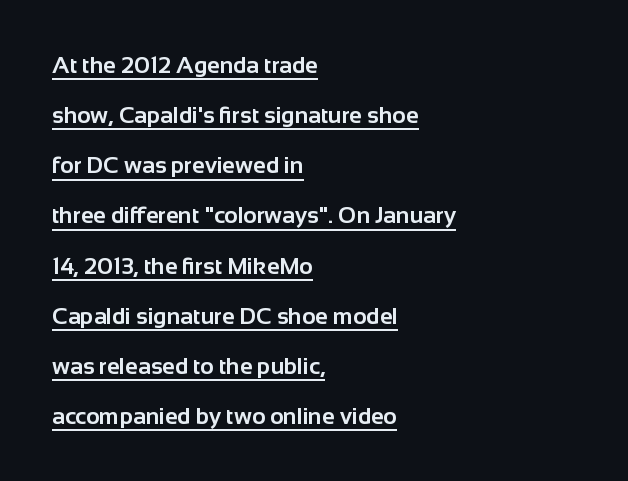
Q: Is the text bold? A: Yes.
Q: Is the text italic (slanted)? A: No, it is upright.
Q: Is the text underlined? A: Yes.
Q: How is the paragraph aligned? A: Left-aligned.
Q: Is the spacing between letters normal or unusually wide? A: Normal.
Q: Is the spacing between lines tight, normal or loose? A: Loose.
